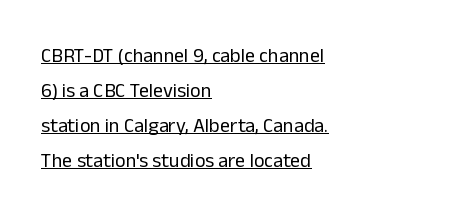
Q: Is the text bold? A: No.
Q: Is the text italic (slanted)? A: No, it is upright.
Q: Is the text underlined? A: Yes.
Q: How is the paragraph aligned? A: Left-aligned.
Q: Is the spacing between letters normal or unusually wide? A: Normal.
